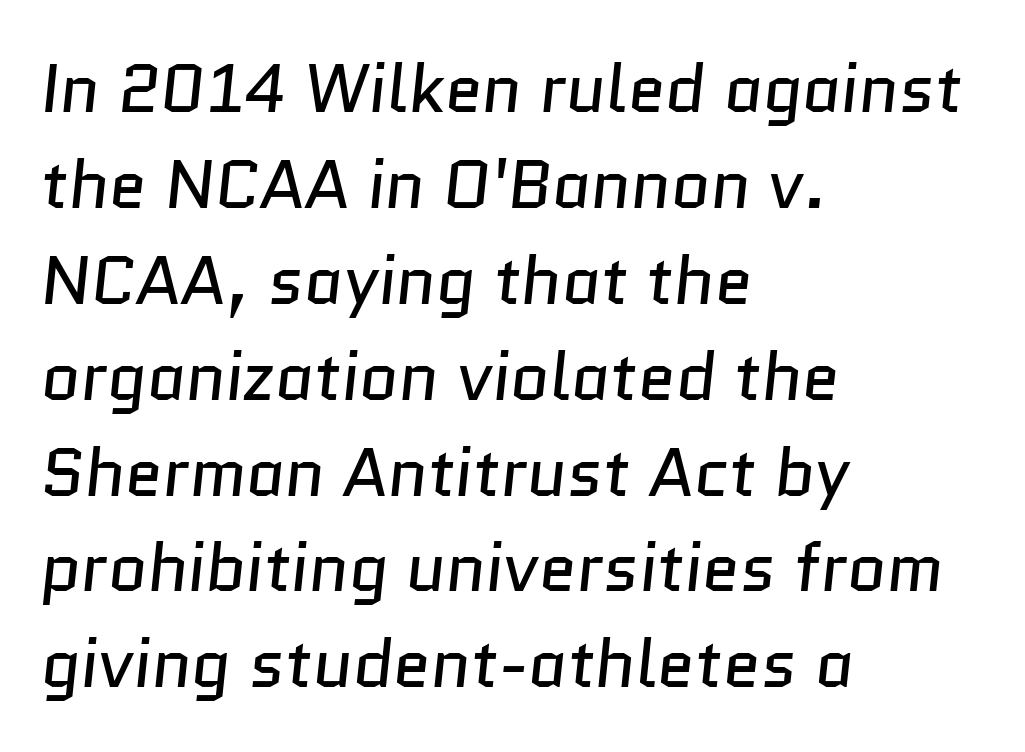
The passage shown is not underscored anywhere. The rendering uses a moderate line-height, typical for paragraphs. This reads as an unemphasized weight, regular at the heaviest. Does the type have serifs? No, each stem ends abruptly. Between one letter and the next there's only the usual sliver of space. A typesetter would call this proportional, since set widths differ per character.
